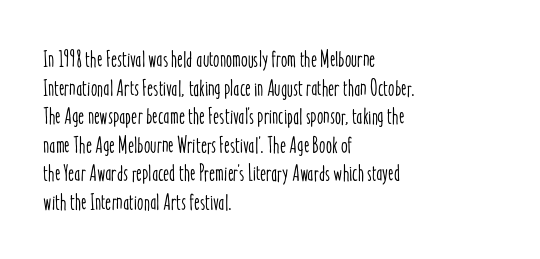
The image shows 23 px text type, upright; set left-aligned, line spacing 1.24x, normal letter spacing, not underlined.
